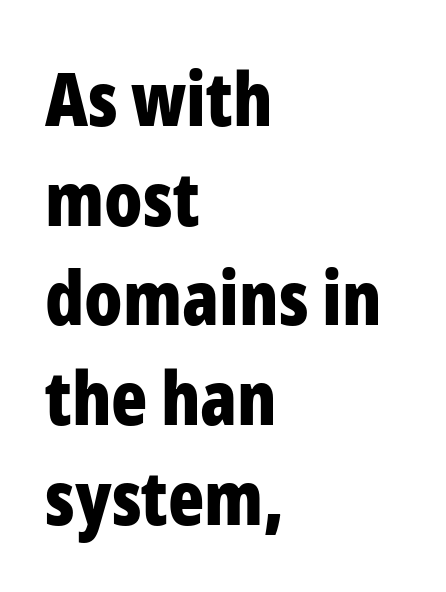
The image shows 75 px bold, condensed sans-serif type, upright; set left-aligned, normal line spacing (1.33x), normal letter spacing, not underlined; low stroke contrast and a medium x-height.
